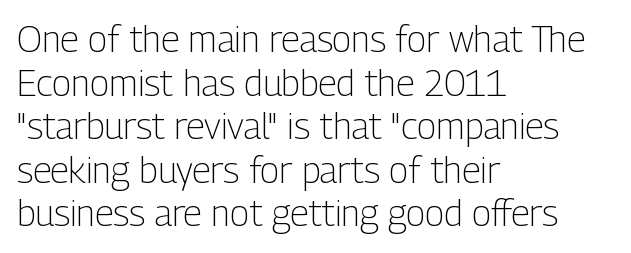
The image shows 36 px light, condensed sans-serif type, upright; set left-aligned, line spacing 1.21x, normal letter spacing, not underlined; low stroke contrast and a medium x-height.
